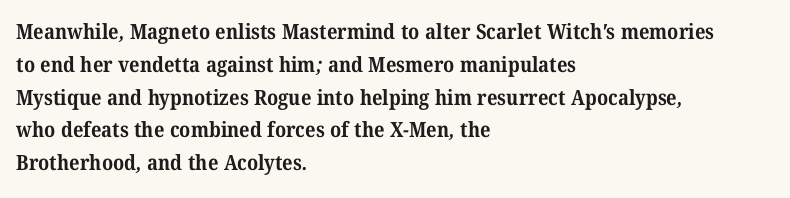
The baseline area is clear. Does extra space separate the letters? No, they use regular spacing. Evenly set lines give the paragraph a standard silhouette. These words are printed bold, with thick strokes throughout. Is the block centered? No — it sits flush against the left margin.
